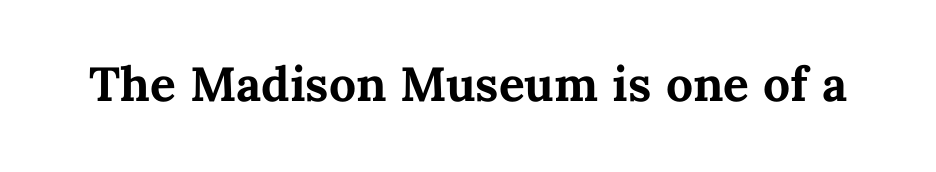
{"italic": "no", "bold": "yes", "weight": "semibold", "width": "normal", "stroke_contrast": "medium", "x_height": "medium", "monospaced": "no", "underline": "no", "letter_spacing": "normal", "letter_spacing_em": 0.0, "glyph_px": 64}
